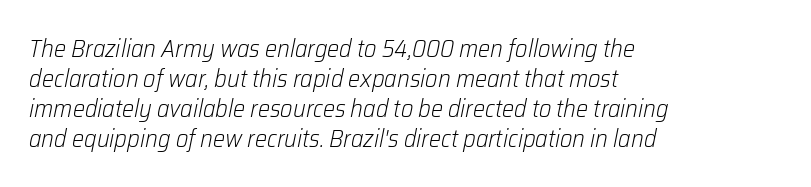
Observe the ordinary spacing: letters are neighbours, not strangers. The specimen omits any rule beneath the text block's lines. The cut favours lightness, reaching ordinary text weight at its darkest. Teacher's note: observe the even left margin — that is flush-left alignment. When letters slant like this, we call the style italic.
